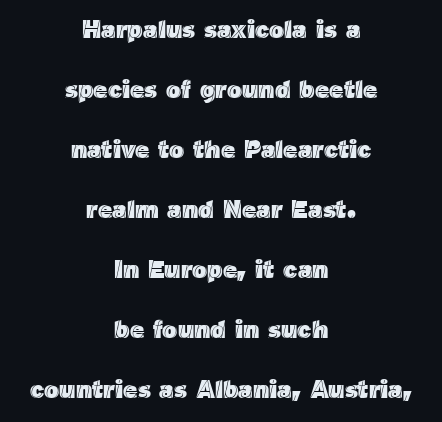
{"italic": "no", "underline": "no", "align": "center", "line_spacing": "loose", "line_spacing_ratio": 2.4, "letter_spacing": "normal", "letter_spacing_em": 0.0, "glyph_px": 25}
